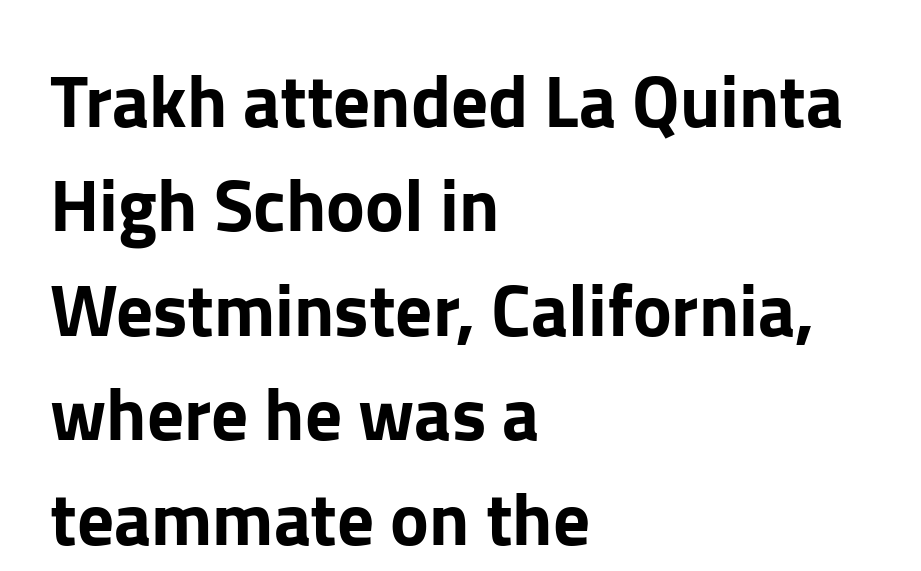
{"serif": "no", "italic": "no", "width": "normal", "stroke_contrast": "low", "x_height": "medium", "monospaced": "no", "underline": "no", "align": "left", "line_spacing": "normal", "line_spacing_ratio": 1.43, "letter_spacing": "normal", "letter_spacing_em": 0.0, "glyph_px": 73}
